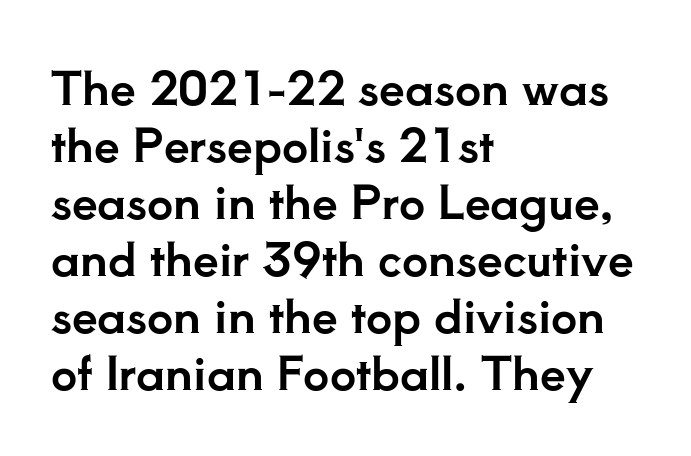
Line starts are locked; line ends wander. Honestly, there is no underline to notice here at all. Vertical strokes here are truly vertical. These lines are rendered in a variable-pitch font. The type is set solid horizontally, with unmodified tracking.
